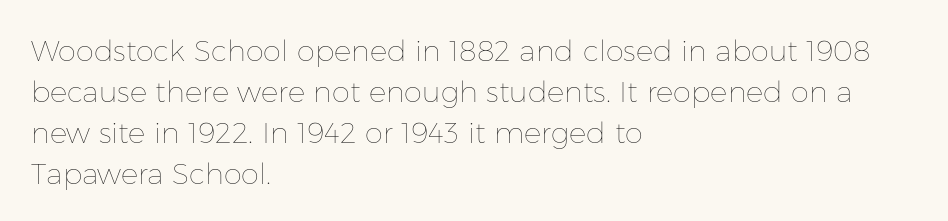
The image shows 29 px thin type, upright; set left-aligned, normal line spacing (1.41x), normal letter spacing, not underlined; low stroke contrast and a medium x-height.
